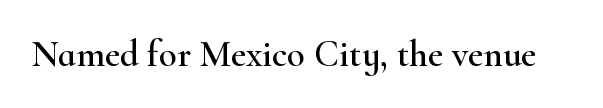
{"serif": "yes", "italic": "no", "width": "wide", "stroke_contrast": "high", "x_height": "small", "monospaced": "no", "underline": "no", "letter_spacing": "normal", "letter_spacing_em": 0.0, "glyph_px": 37}
